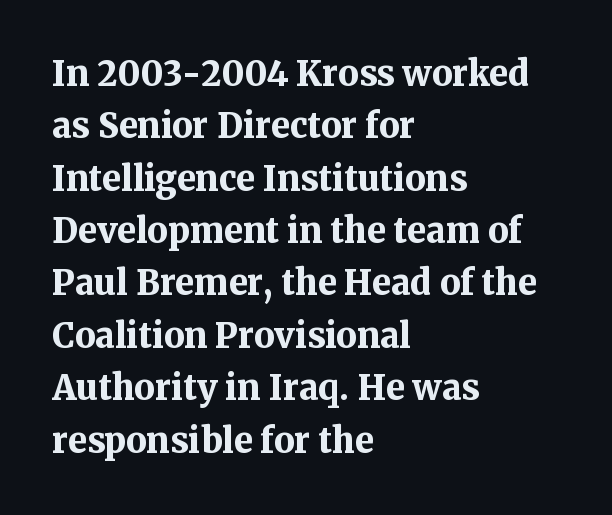
The image shows 34 px bold serif type, upright; set left-aligned, normal line spacing (1.54x), normal letter spacing, not underlined; medium stroke contrast and a medium x-height.
